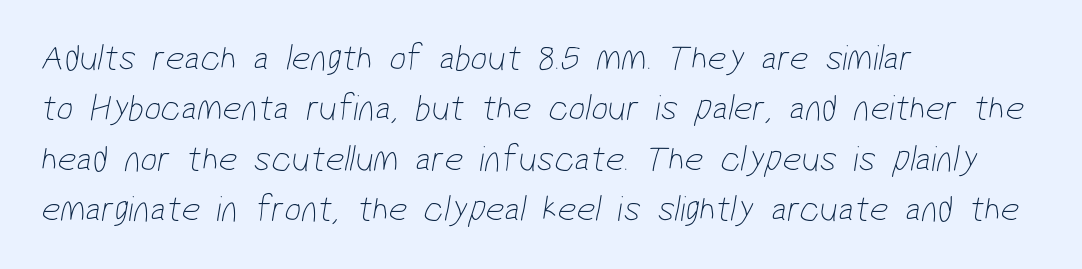
Q: Is the text bold? A: No.
Q: Is the typeface a serif or a sans-serif typeface? A: Sans-serif.
Q: Is the text underlined? A: No.
Q: How is the paragraph aligned? A: Left-aligned.
Q: Is the spacing between letters normal or unusually wide? A: Normal.
Q: Is the spacing between lines tight, normal or loose? A: Normal.
Q: Width (condensed, normal, or wide)? A: Condensed.
Q: Stroke contrast? A: Low.
Q: x-height? A: Medium.
Q: Monospaced? A: No.
